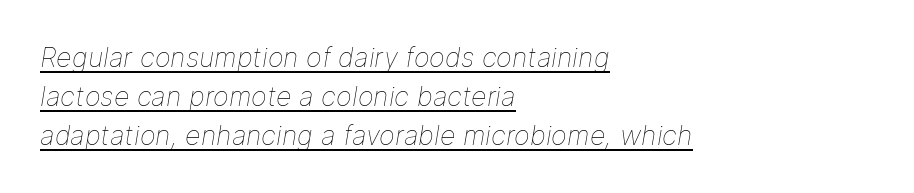
The image shows 27 px text type, italic (leaning right); set left-aligned, normal line spacing (1.45x), normal letter spacing, underlined.
